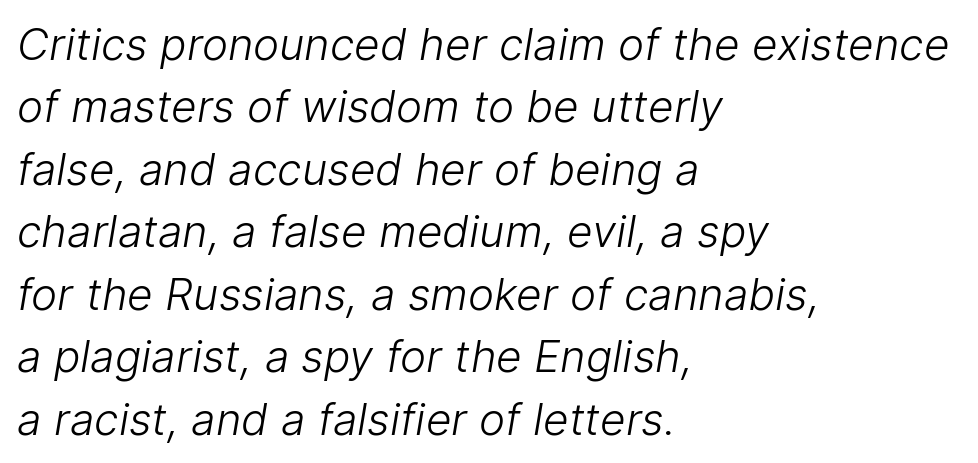
{"serif": "no", "bold": "no", "weight": "light", "width": "normal", "stroke_contrast": "low", "x_height": "medium", "monospaced": "no", "underline": "no", "align": "left", "line_spacing": "normal", "line_spacing_ratio": 1.42, "letter_spacing": "normal", "letter_spacing_em": 0.0, "glyph_px": 44}
